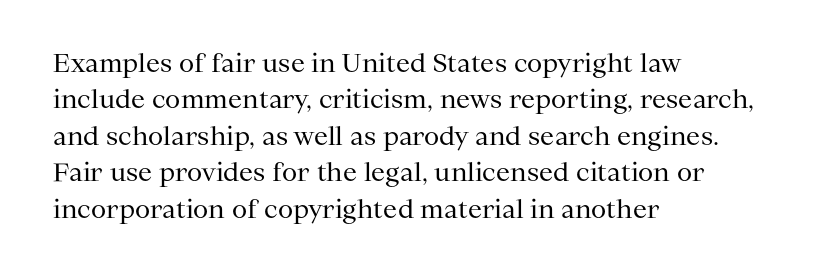
Q: Is the text bold? A: No.
Q: Is the text italic (slanted)? A: No, it is upright.
Q: Is the text underlined? A: No.
Q: How is the paragraph aligned? A: Left-aligned.
Q: Is the spacing between letters normal or unusually wide? A: Normal.
Q: Is the spacing between lines tight, normal or loose? A: Normal.
